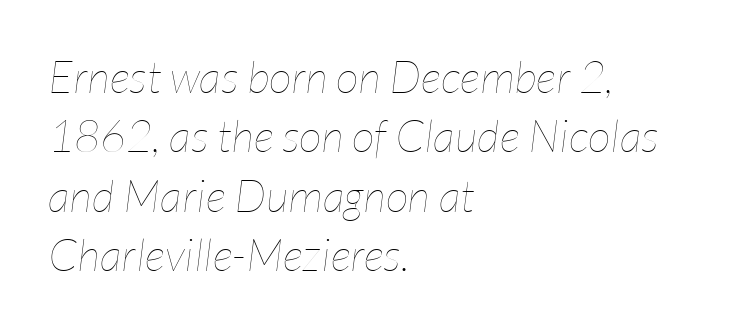
Q: Is the text bold? A: No.
Q: Is the text italic (slanted)? A: Yes, it leans right by about 7 degrees.
Q: Is the text underlined? A: No.
Q: How is the paragraph aligned? A: Left-aligned.
Q: Is the spacing between letters normal or unusually wide? A: Normal.
Q: Is the spacing between lines tight, normal or loose? A: Normal.
Q: Width (condensed, normal, or wide)? A: Condensed.
Q: Stroke contrast? A: Low.
Q: x-height? A: Medium.
Q: Monospaced? A: No.
